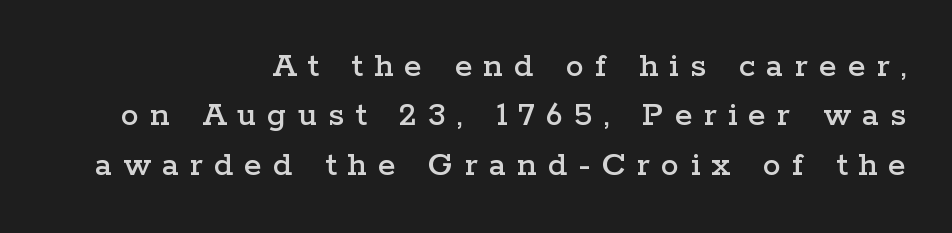
{"serif": "yes", "italic": "no", "width": "wide", "stroke_contrast": "low", "x_height": "medium", "monospaced": "no", "underline": "no", "align": "right", "line_spacing": "normal", "line_spacing_ratio": 1.37, "letter_spacing": "wide", "letter_spacing_em": 0.31, "glyph_px": 36}
